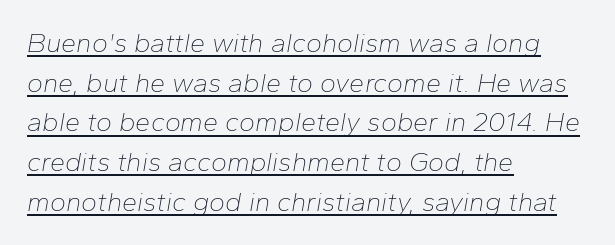
{"italic": "yes", "lean": "right", "slant_degrees": 10, "bold": "no", "underline": "yes", "align": "left", "line_spacing": "normal", "line_spacing_ratio": 1.47, "letter_spacing": "normal", "letter_spacing_em": 0.0, "glyph_px": 27}
